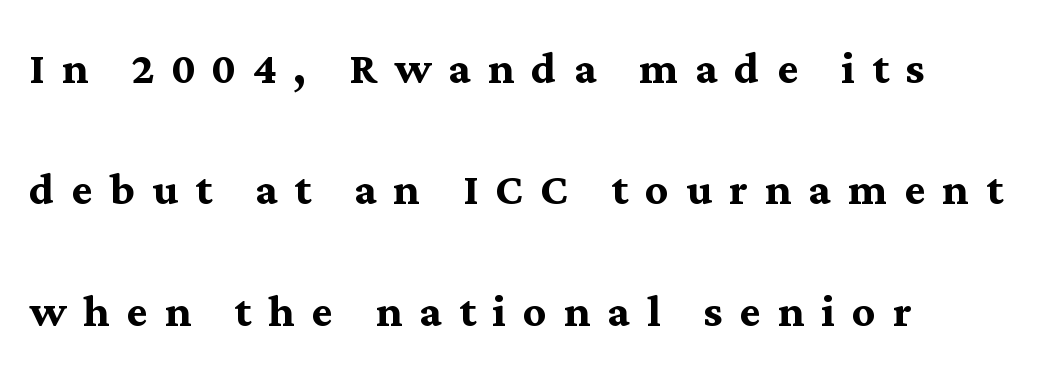
Tracking here is generous; glyphs stand well apart from one another. A dark, heavy texture on the line: the type is bold. These lines stack with their left ends in a neat column. The zone under the glyphs is completely vacant. The specimen reads as upright at a glance. The line-height multiplier appears high, well above default.
